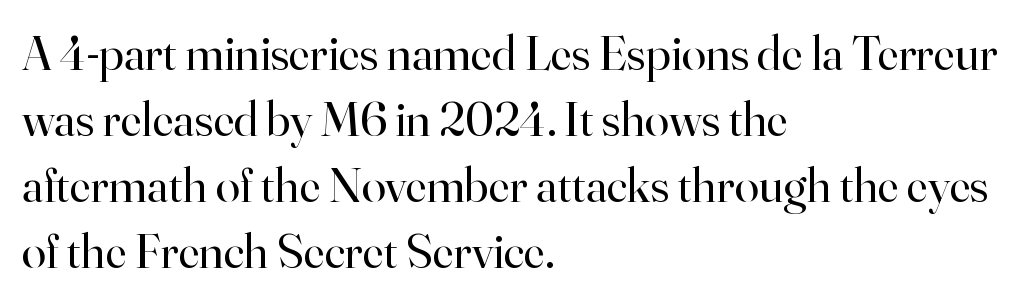
{"serif": "yes", "italic": "no", "bold": "no", "weight": "regular", "width": "normal", "stroke_contrast": "high", "x_height": "small", "monospaced": "no", "underline": "no", "align": "left", "line_spacing": "normal", "line_spacing_ratio": 1.35, "letter_spacing": "normal", "letter_spacing_em": 0.0, "glyph_px": 49}
